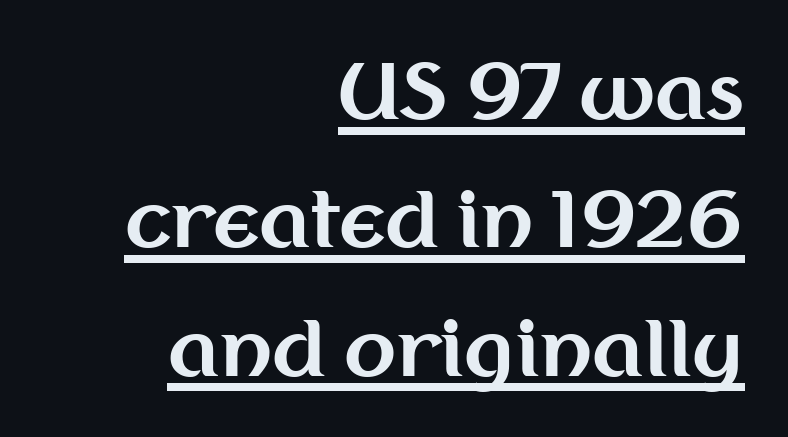
{"serif": "no", "italic": "no", "bold": "yes", "weight": "bold", "width": "normal", "stroke_contrast": "medium", "x_height": "medium", "monospaced": "no", "underline": "yes", "align": "right", "line_spacing": "normal", "line_spacing_ratio": 1.69, "letter_spacing": "normal", "letter_spacing_em": 0.0, "glyph_px": 76}
